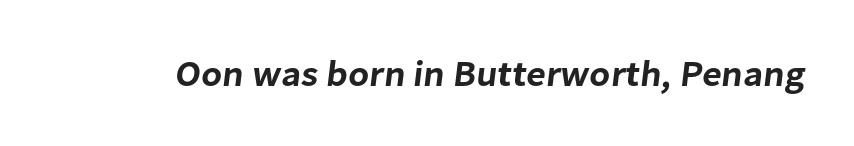
The image shows 36 px sans-serif type; set normal letter spacing, not underlined; low stroke contrast and a medium x-height.
